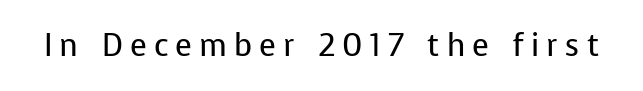
Q: Is the text bold? A: No.
Q: Is the text italic (slanted)? A: No, it is upright.
Q: Is the typeface a serif or a sans-serif typeface? A: Sans-serif.
Q: Is the text underlined? A: No.
Q: Is the spacing between letters normal or unusually wide? A: Unusually wide.
Q: Width (condensed, normal, or wide)? A: Normal.
Q: Stroke contrast? A: Low.
Q: x-height? A: Medium.
Q: Monospaced? A: No.
